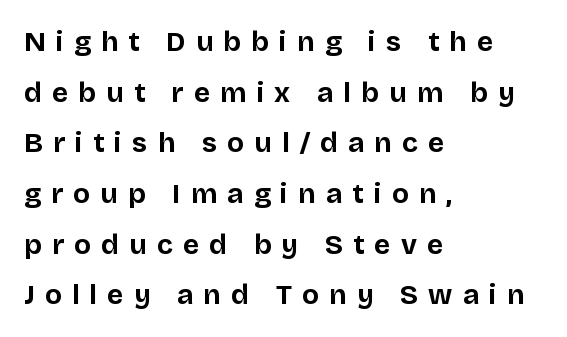
{"serif": "no", "italic": "no", "bold": "yes", "weight": "bold", "width": "normal", "stroke_contrast": "low", "x_height": "large", "monospaced": "no", "underline": "no", "align": "left", "line_spacing_ratio": 1.81, "letter_spacing": "wide", "letter_spacing_em": 0.36, "glyph_px": 28}
